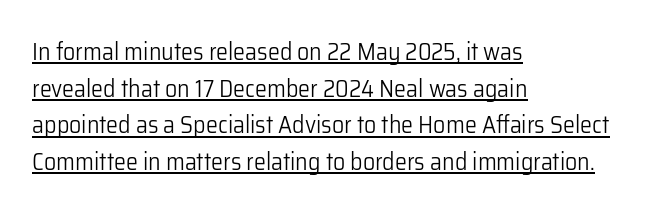
The image shows 24 px text type, upright; set left-aligned, normal line spacing (1.53x), normal letter spacing, underlined.
